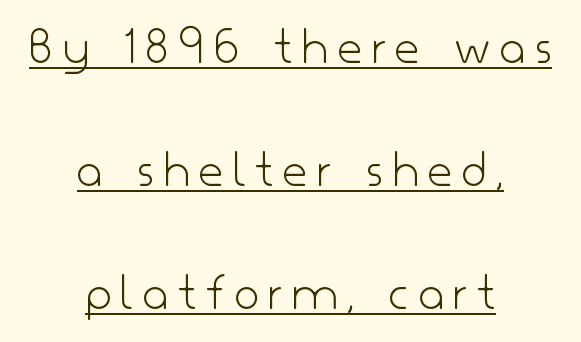
Q: Is the text bold? A: No.
Q: Is the text italic (slanted)? A: No, it is upright.
Q: Is the typeface a serif or a sans-serif typeface? A: Sans-serif.
Q: Is the text underlined? A: Yes.
Q: How is the paragraph aligned? A: Centered.
Q: Is the spacing between lines tight, normal or loose? A: Loose.
Q: Width (condensed, normal, or wide)? A: Normal.
Q: Stroke contrast? A: Low.
Q: x-height? A: Small.
Q: Monospaced? A: No.
